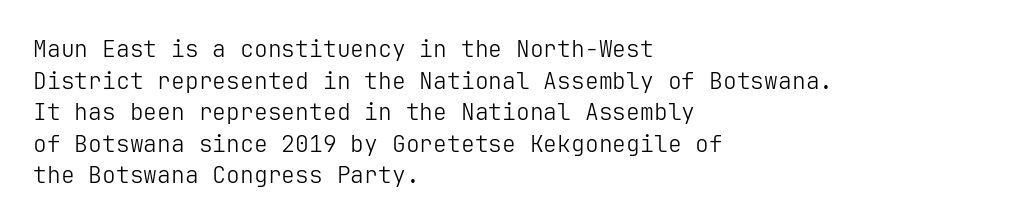
Q: Is the text bold? A: No.
Q: Is the text italic (slanted)? A: No, it is upright.
Q: Is the text underlined? A: No.
Q: How is the paragraph aligned? A: Left-aligned.
Q: Is the spacing between letters normal or unusually wide? A: Normal.
Q: Is the spacing between lines tight, normal or loose? A: Normal.
